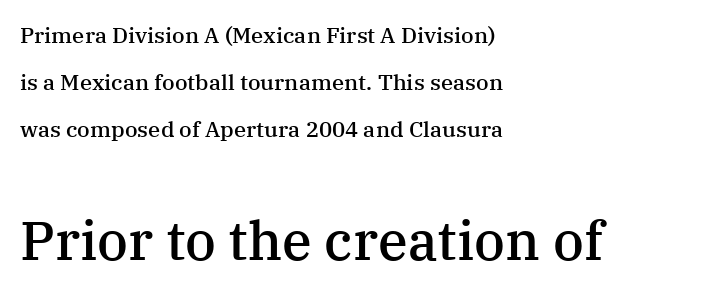
Slightly chunky letters — semibold, I'd say, not full bold. A bare baseline throughout the passage. Larger block? The one below; the one above is distinctly smaller. Vertical strokes here are truly vertical.
